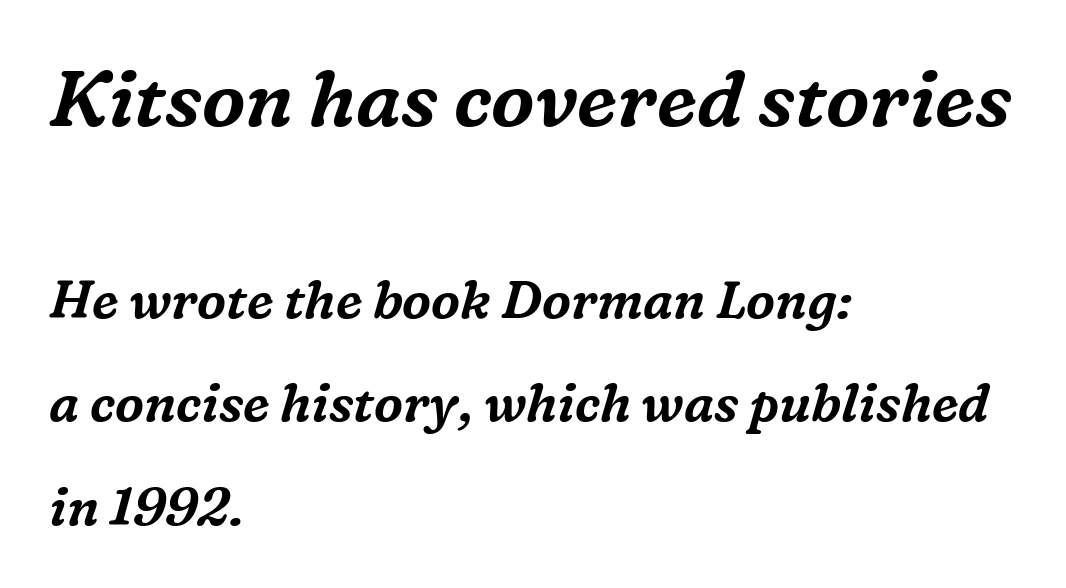
{"serif": "yes", "italic": "yes", "lean": "right", "slant_degrees": 16, "width": "normal", "stroke_contrast": "medium", "x_height": "medium", "monospaced": "no", "underline": "no", "align": "left", "line_spacing": "loose", "line_spacing_ratio": 1.99, "letter_spacing": "normal", "letter_spacing_em": 0.0, "larger_block": "first", "size_ratio": 1.5, "glyph_px": 78}
